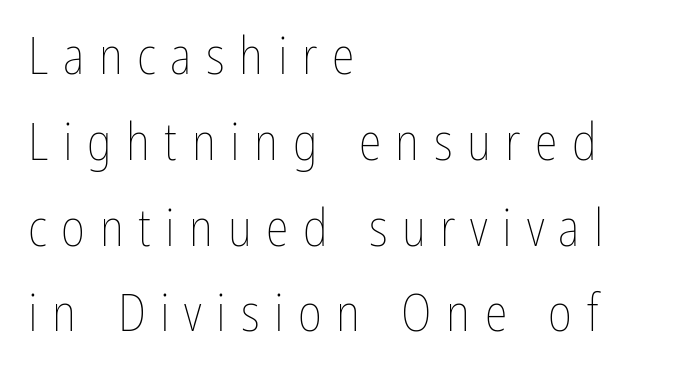
The image shows 52 px thin, condensed type, upright; set left-aligned, normal line spacing (1.65x), unusually wide letter spacing (+0.28 em), not underlined; low stroke contrast and a medium x-height.
